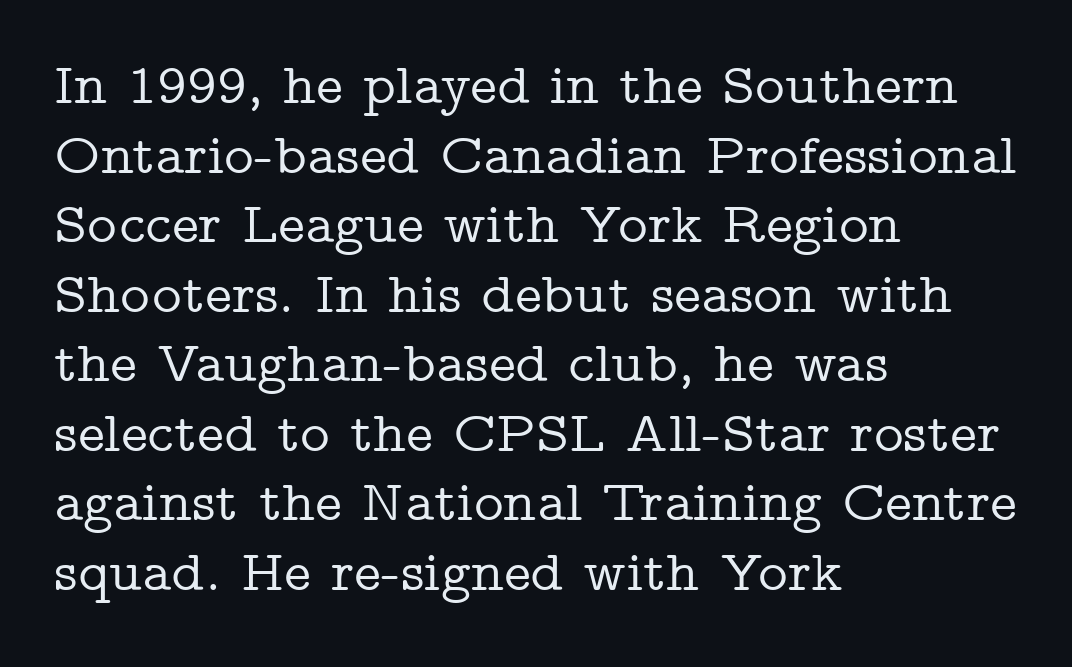
The image shows 57 px wide serif type, upright; set left-aligned, line spacing 1.22x, normal letter spacing, not underlined; low stroke contrast and a medium x-height.
